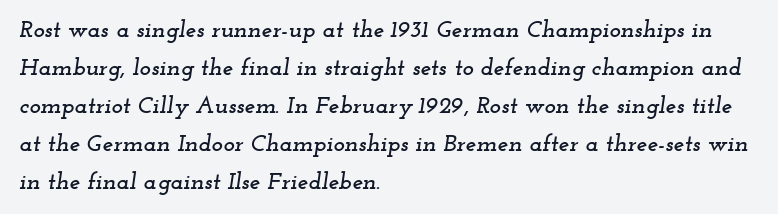
Posture: slanted. Has an underline been added? It has not. The type is set solid horizontally, with unmodified tracking. Line starts are locked; line ends wander. The space between consecutive lines is moderate.
